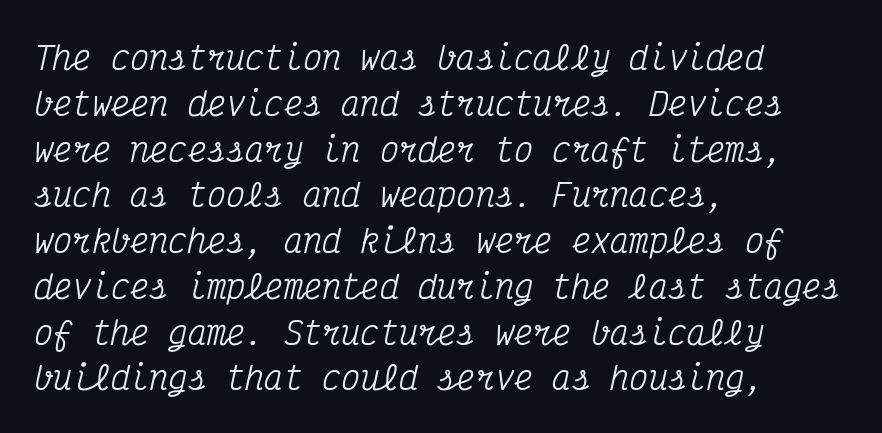
The glyphs are unaccompanied by any horizontal stroke below them. Leading matches the norm, producing a regular column. The letterforms sit shoulder to shoulder at normal distance. The typography opts for an oblique posture over an upright one.
